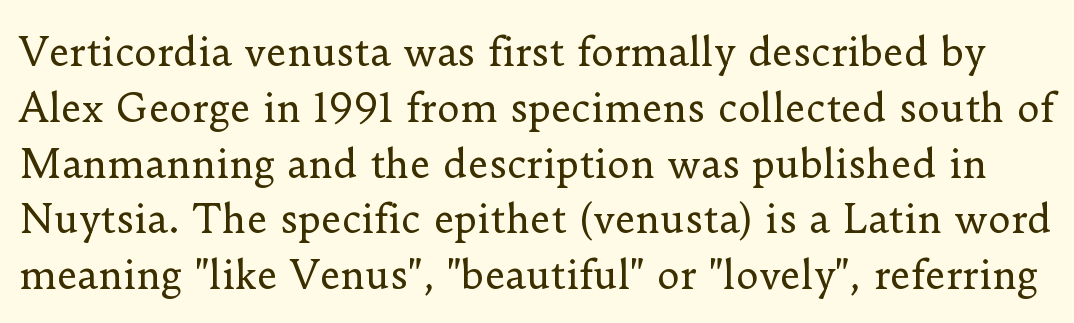
The image shows 39 px regular-weight serif type, upright; set normal line spacing (1.43x), normal letter spacing, not underlined; low stroke contrast and a small x-height.
